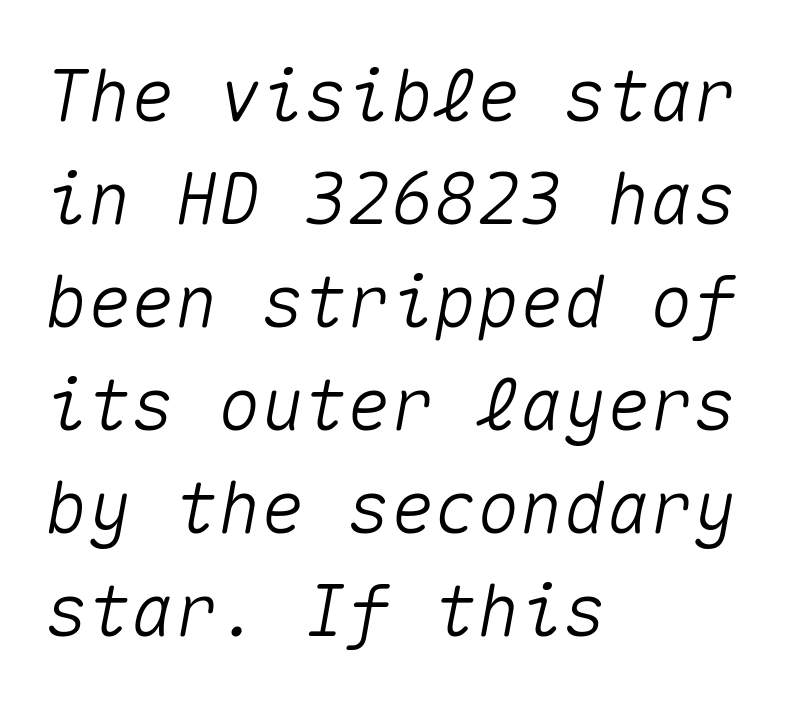
Each word holds together tightly as a unit, with standard inter-letter gaps. The letters march in equal steps, a hallmark of fixed-pitch type. Quick note: italic. Only glyphs here, with clear space below each row. This sample is left-justified, so line endings fall wherever the words run out.
